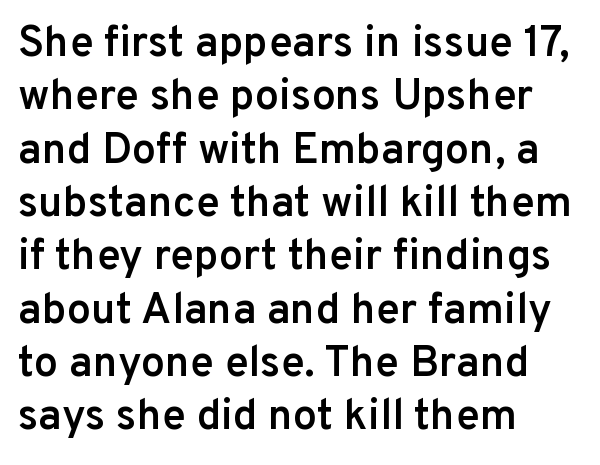
Each word holds together tightly as a unit, with standard inter-letter gaps. Short and long lines alike share a common starting point at left. Character widths vary here, with narrow letters taking less room than wide ones. Each row of text sits above clean, open space. A semibold gives these letters moderate extra thickness, short of bold.
